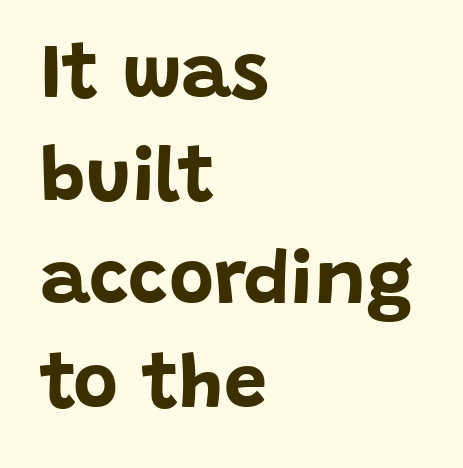
{"serif": "no", "italic": "no", "bold": "yes", "weight": "bold", "width": "normal", "stroke_contrast": "low", "x_height": "large", "monospaced": "no", "underline": "no", "align": "left", "line_spacing": "normal", "line_spacing_ratio": 1.34, "letter_spacing": "normal", "letter_spacing_em": 0.0, "glyph_px": 77}
